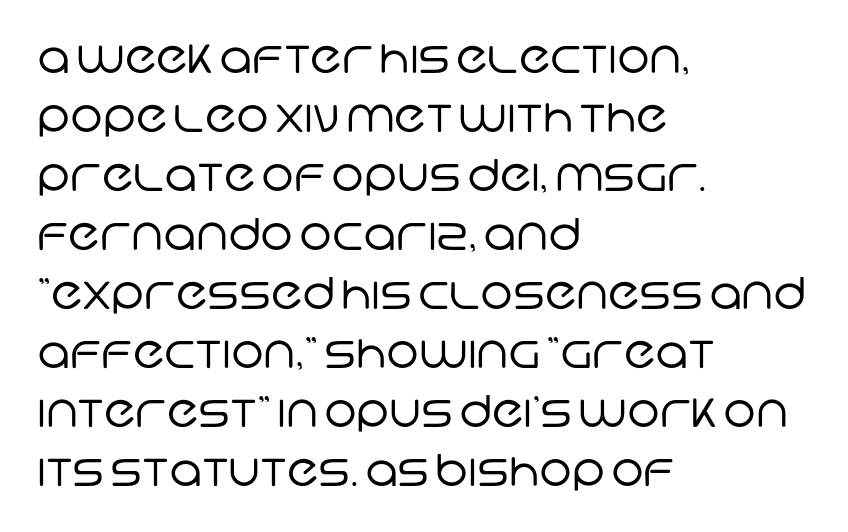
The image shows 44 px regular-weight sans-serif type; set left-aligned, normal line spacing (1.34x), normal letter spacing, not underlined; low stroke contrast and a large x-height.
